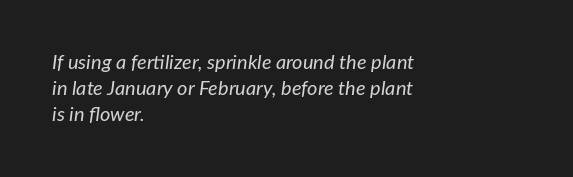
The image shows 20 px text type, italic (leaning right); set left-aligned, normal line spacing (1.3x), normal letter spacing, not underlined.
